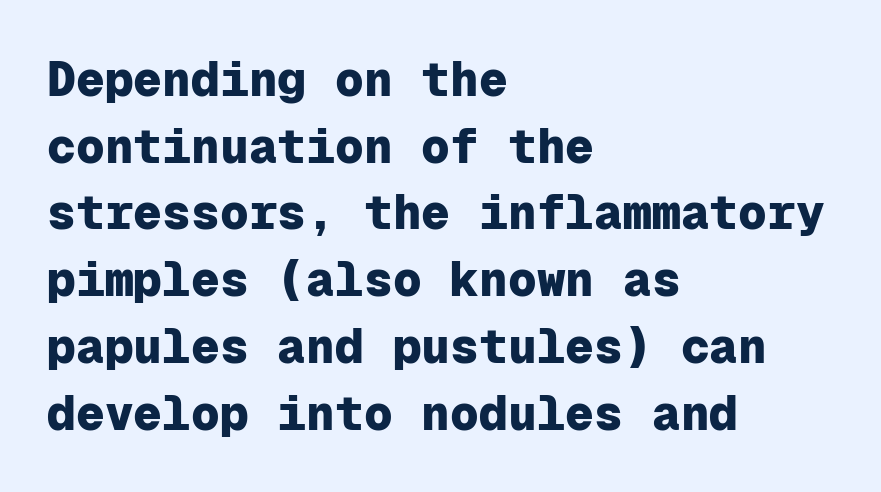
The image shows 48 px heavy sans-serif type, upright, monospaced; set left-aligned, normal line spacing (1.39x), normal letter spacing, not underlined; low stroke contrast and a medium x-height.
